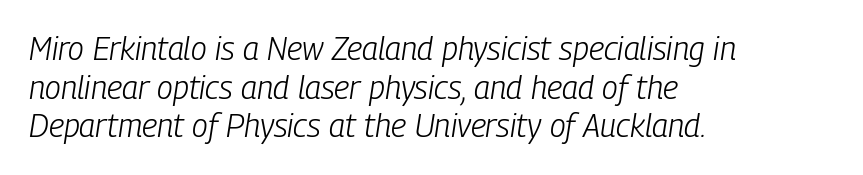
{"italic": "yes", "lean": "right", "slant_degrees": 9, "bold": "no", "weight": "light", "width": "condensed", "stroke_contrast": "low", "x_height": "medium", "monospaced": "no", "underline": "no", "align": "left", "line_spacing_ratio": 1.21, "letter_spacing": "normal", "letter_spacing_em": 0.0, "glyph_px": 32}
